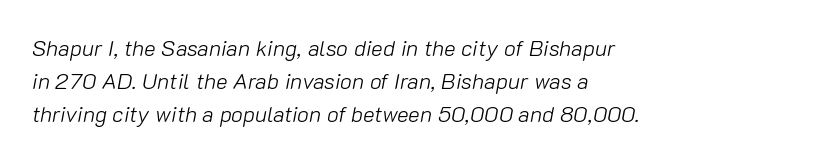
Q: Is the text bold? A: No.
Q: Is the text italic (slanted)? A: Yes, it leans right by about 10 degrees.
Q: Is the text underlined? A: No.
Q: How is the paragraph aligned? A: Left-aligned.
Q: Is the spacing between letters normal or unusually wide? A: Normal.
Q: Is the spacing between lines tight, normal or loose? A: Normal.
